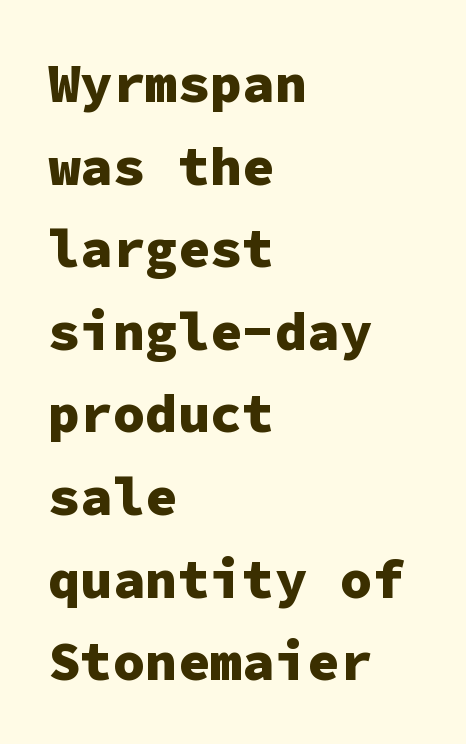
The glyphs are unaccompanied by any horizontal stroke below them. Leading: standard. Posture: vertical. Line starts are locked; line ends wander. The text was rendered using a sans face with plain stroke endings. Set as a true bold cut, around the 700 mark.
